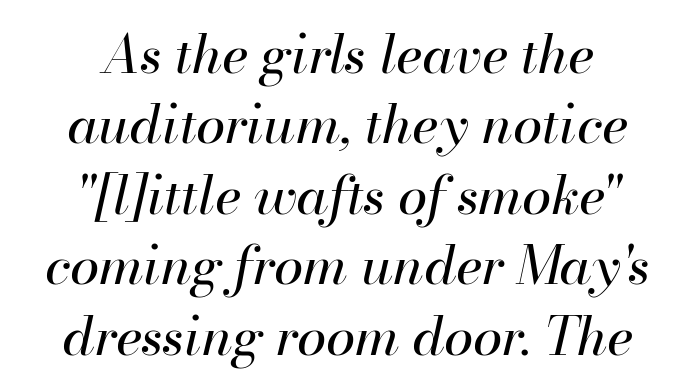
The image shows 53 px regular-weight type, italic (leaning right); set centered, normal line spacing (1.33x), normal letter spacing, not underlined; high stroke contrast and a small x-height.
